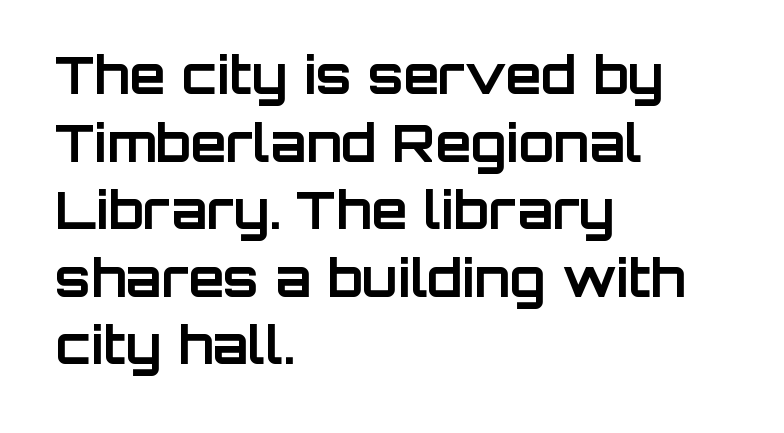
The image shows 52 px bold sans-serif type, upright; set left-aligned, normal line spacing (1.3x), normal letter spacing, not underlined; low stroke contrast and a large x-height.
